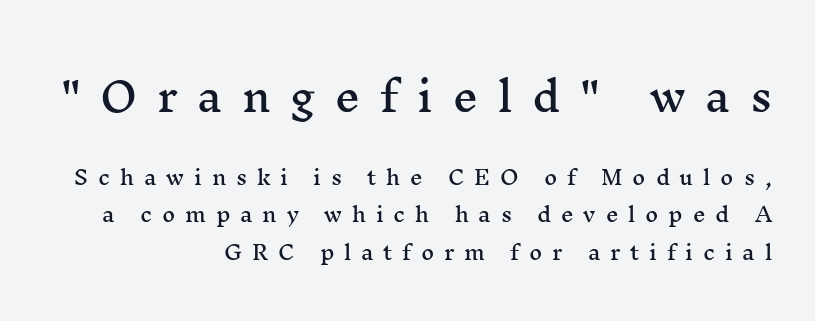
{"serif": "yes", "italic": "no", "width": "wide", "stroke_contrast": "medium", "x_height": "medium", "monospaced": "no", "underline": "no", "align": "right", "line_spacing_ratio": 1.87, "letter_spacing": "wide", "letter_spacing_em": 0.49, "larger_block": "first", "size_ratio": 2.0, "glyph_px": 40}
